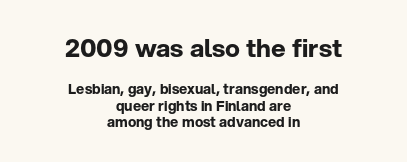
Q: Is the text bold? A: Yes.
Q: Is the text italic (slanted)? A: No, it is upright.
Q: Is the text underlined? A: No.
Q: How is the paragraph aligned? A: Centered.
Q: Is the spacing between letters normal or unusually wide? A: Normal.
Q: Which block of text is set in a larger size, the first (top) or the second (bottom)? A: The first (top) one.
